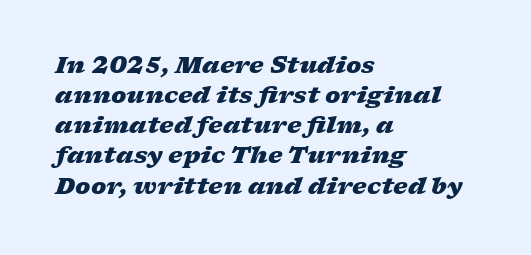
{"italic": "yes", "lean": "right", "slant_degrees": 17, "bold": "yes", "underline": "no", "align": "left", "line_spacing": "normal", "line_spacing_ratio": 1.31, "letter_spacing": "normal", "letter_spacing_em": 0.0, "glyph_px": 23}
